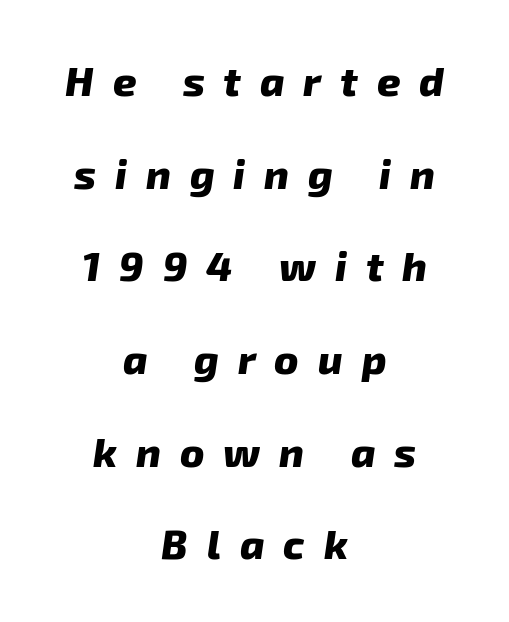
Does the weight exceed regular? Yes, all the way to bold. Observe the absence of serifs on each vertical stroke in this sample. You could not count columns in this text — the font is proportionally spaced. Both edges are ragged and mirror each other, which tells us the setting is centered.
